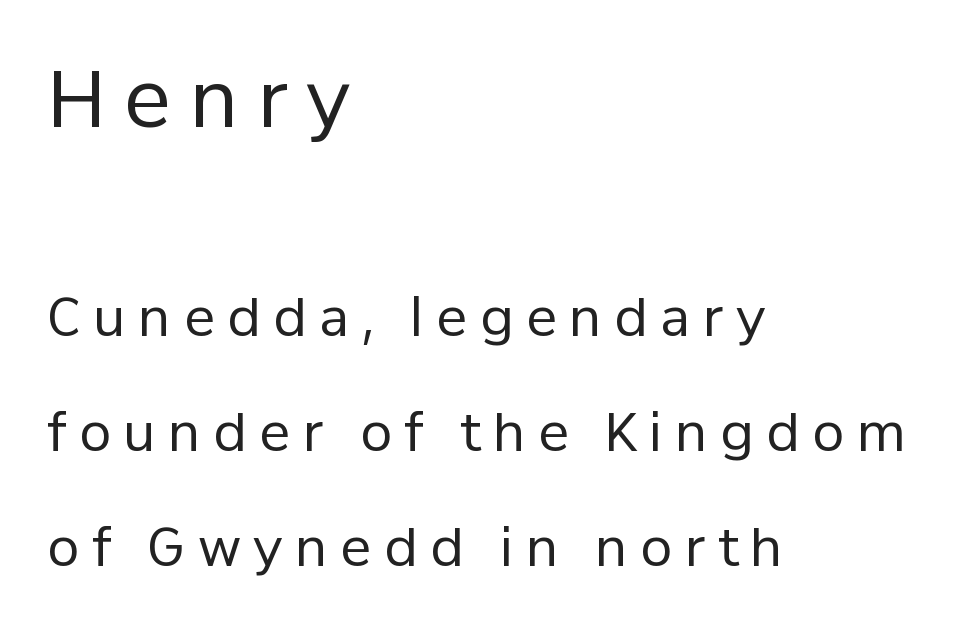
The font is comparable to plain body text, perhaps lighter. The rendering shrinks the type as you move from the upper chunk to the lower. Check the space under the baseline: it is left empty. Is there much room between lines? Yes — plenty of vertical air separates them. Honestly, the letter spacing is so wide it's the main thing you notice. Is the block centered? No — it sits flush against the left margin.
